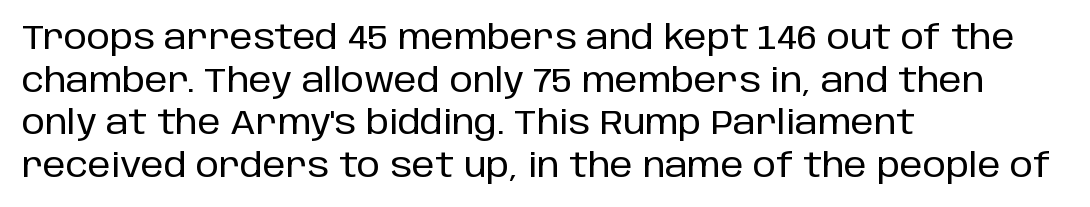
The image shows 33 px sans-serif type, upright; set left-aligned, normal line spacing (1.29x), normal letter spacing, not underlined; low stroke contrast and a large x-height.
